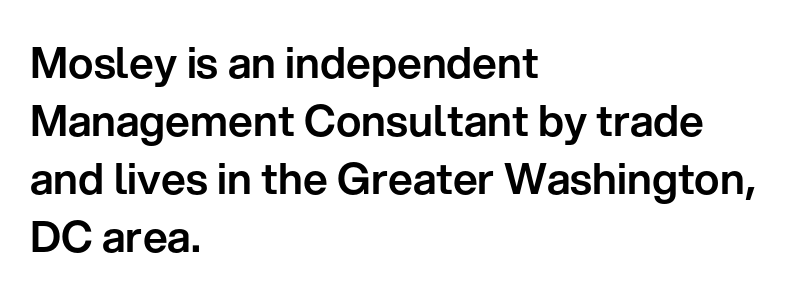
{"serif": "no", "italic": "no", "width": "normal", "stroke_contrast": "low", "x_height": "medium", "monospaced": "no", "underline": "no", "align": "left", "line_spacing": "normal", "line_spacing_ratio": 1.35, "letter_spacing": "normal", "letter_spacing_em": 0.0, "glyph_px": 43}
